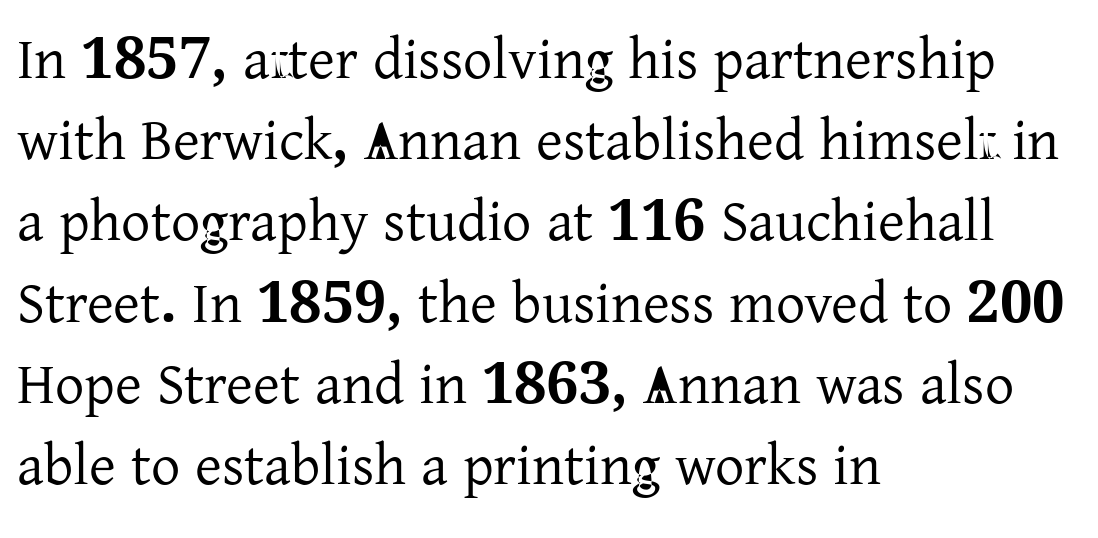
Q: Is the text italic (slanted)? A: No, it is upright.
Q: Is the typeface a serif or a sans-serif typeface? A: Serif.
Q: Is the text underlined? A: No.
Q: How is the paragraph aligned? A: Left-aligned.
Q: Is the spacing between letters normal or unusually wide? A: Normal.
Q: Is the spacing between lines tight, normal or loose? A: Normal.
Q: Width (condensed, normal, or wide)? A: Normal.
Q: Stroke contrast? A: Low.
Q: x-height? A: Medium.
Q: Monospaced? A: No.
